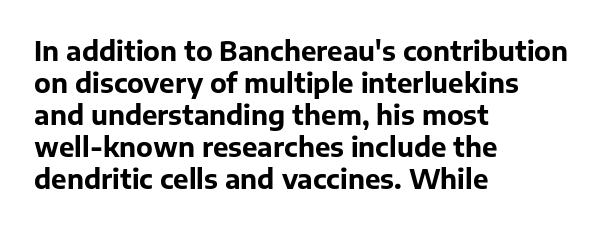
Q: Is the text bold? A: Yes.
Q: Is the text italic (slanted)? A: No, it is upright.
Q: Is the text underlined? A: No.
Q: How is the paragraph aligned? A: Left-aligned.
Q: Is the spacing between letters normal or unusually wide? A: Normal.
